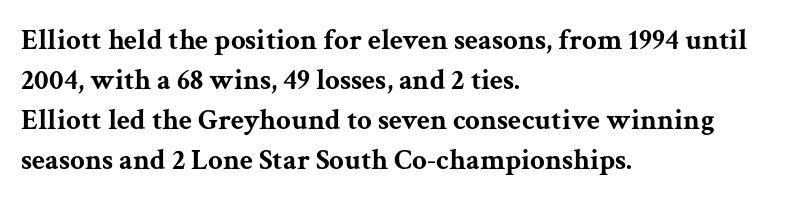
{"serif": "yes", "italic": "no", "bold": "yes", "weight": "bold", "width": "wide", "stroke_contrast": "medium", "x_height": "medium", "monospaced": "no", "underline": "no", "align": "left", "line_spacing": "normal", "line_spacing_ratio": 1.38, "letter_spacing": "normal", "letter_spacing_em": 0.0, "glyph_px": 29}
